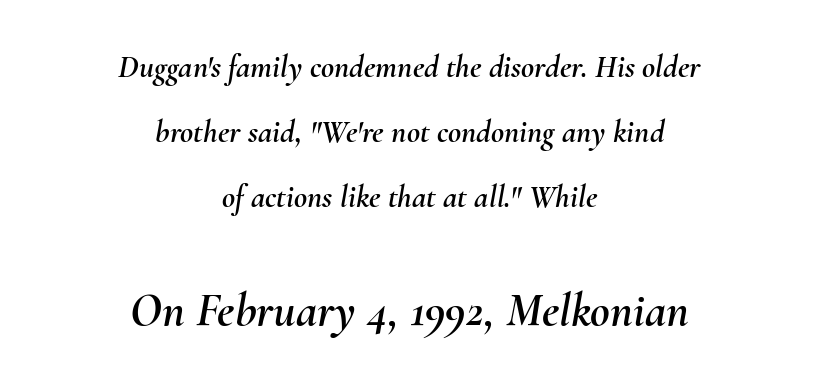
Q: Is the text italic (slanted)? A: Yes, it leans right by about 10 degrees.
Q: Is the text underlined? A: No.
Q: How is the paragraph aligned? A: Centered.
Q: Is the spacing between letters normal or unusually wide? A: Normal.
Q: Is the spacing between lines tight, normal or loose? A: Loose.
Q: Which block of text is set in a larger size, the first (top) or the second (bottom)? A: The second (bottom) one.
Q: Width (condensed, normal, or wide)? A: Normal.
Q: Stroke contrast? A: Medium.
Q: x-height? A: Small.
Q: Monospaced? A: No.
